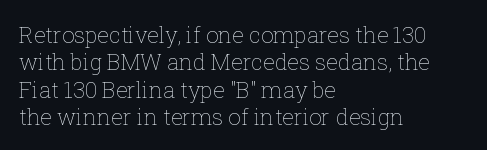
{"italic": "no", "bold": "no", "underline": "no", "align": "left", "line_spacing_ratio": 1.24, "letter_spacing": "normal", "letter_spacing_em": 0.0, "glyph_px": 22}
